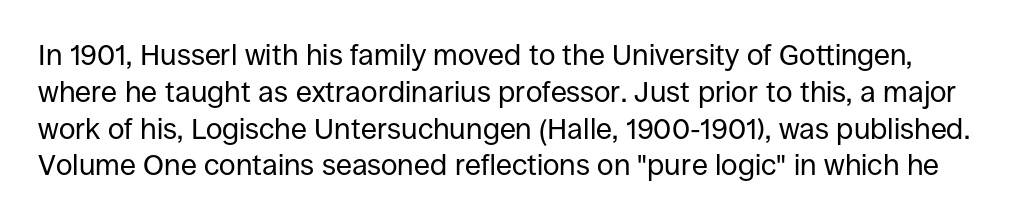
The image shows 29 px regular-weight sans-serif type, upright; set normal line spacing (1.27x), normal letter spacing, not underlined; low stroke contrast and a large x-height.
